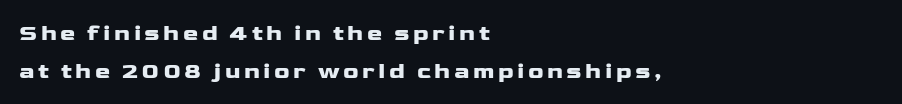
The font is running at its bold setting. Beneath every word, the page is bare. The line-height multiplier appears to be the usual default. The letters stand straight up with perfectly vertical stems. Caption: multi-line text, flush left, ragged right.
